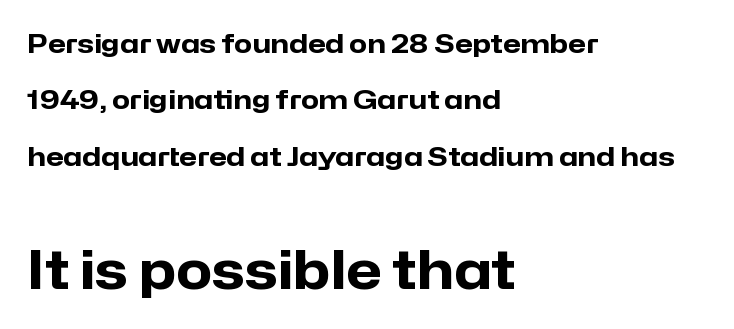
Q: Is the text bold? A: Yes.
Q: Is the text italic (slanted)? A: No, it is upright.
Q: Is the typeface a serif or a sans-serif typeface? A: Sans-serif.
Q: Is the text underlined? A: No.
Q: How is the paragraph aligned? A: Left-aligned.
Q: Is the spacing between letters normal or unusually wide? A: Normal.
Q: Is the spacing between lines tight, normal or loose? A: Loose.
Q: Which block of text is set in a larger size, the first (top) or the second (bottom)? A: The second (bottom) one.
Q: Width (condensed, normal, or wide)? A: Normal.
Q: Stroke contrast? A: Low.
Q: x-height? A: Medium.
Q: Monospaced? A: No.
